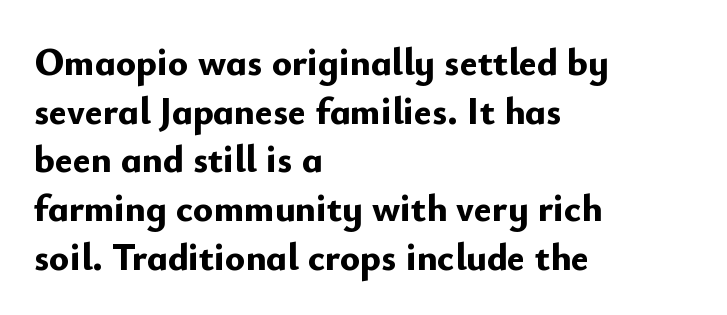
The compositor pushed each line to the left boundary. What stands out about the letter spacing? Nothing — it is the standard amount. The passage shown is typed in a proportional face where columns would drift. The typesetting leans heavy: a genuine bold. Horizontal bands of white between lines are of average thickness.
